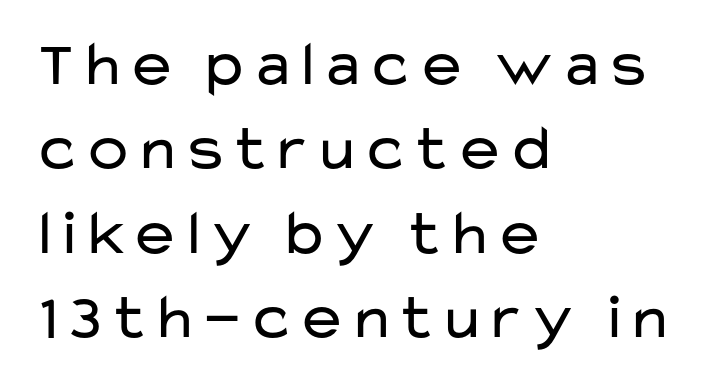
A normal amount of white space separates one row of letters from the next. Reading down the block, your eye returns to a fixed left position each line. The zone under the glyphs is completely vacant. Is this a sans? Yes — the strokes have no serifs.
